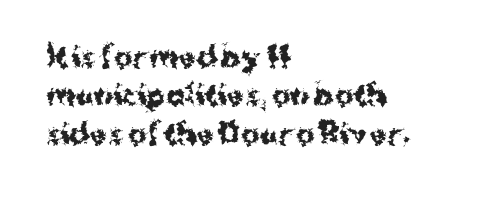
The image shows 28 px bold sans-serif type, upright; set left-aligned, normal line spacing (1.37x), normal letter spacing, not underlined; medium stroke contrast and a medium x-height.
